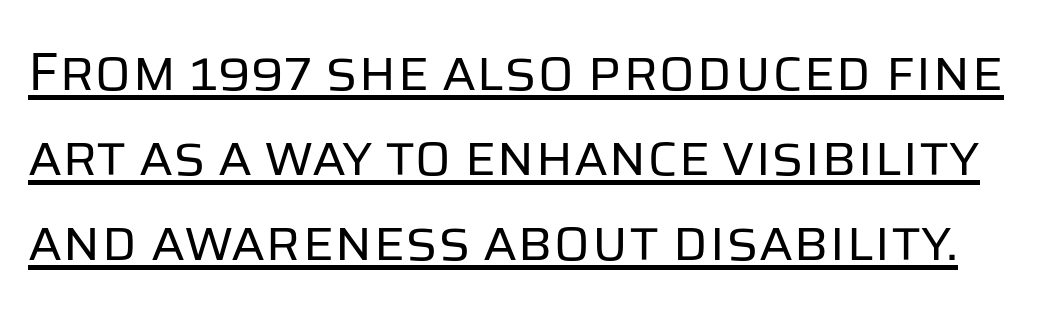
The face used here is rendered with its standard letterfit. The lettering is marked with a stroke running underneath it. Rows of type keep a routine distance in the vertical direction. The typesetting does not lean heavy: it is not bold.
